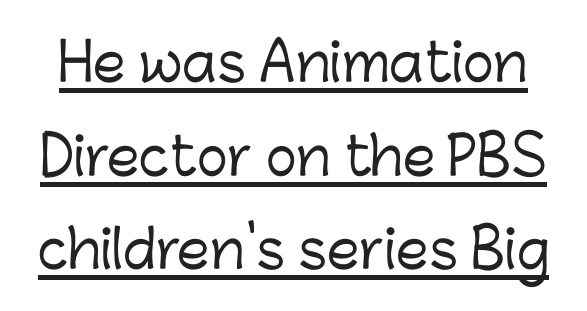
The image shows 52 px sans-serif type, upright; set line spacing 1.8x, normal letter spacing, underlined; low stroke contrast and a medium x-height.
